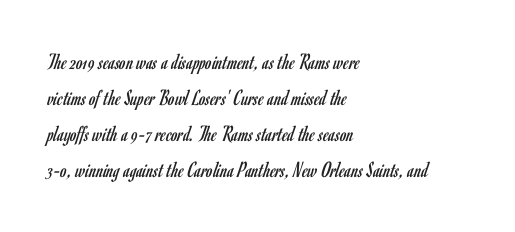
{"bold": "no", "underline": "no", "align": "left", "line_spacing": "normal", "line_spacing_ratio": 1.57, "letter_spacing": "normal", "letter_spacing_em": 0.0, "glyph_px": 23}
